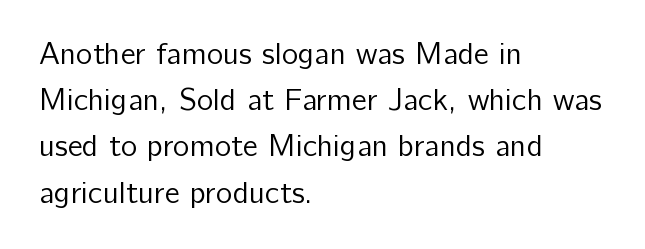
If you drew a line through each stem, it would be perfectly vertical. Check under the words: just untouched page. You could not count columns in this text — the font is proportionally spaced. Baseline-to-baseline distance is the conventional proportion of letter height. The line texture is even and compact thanks to regular tracking.
